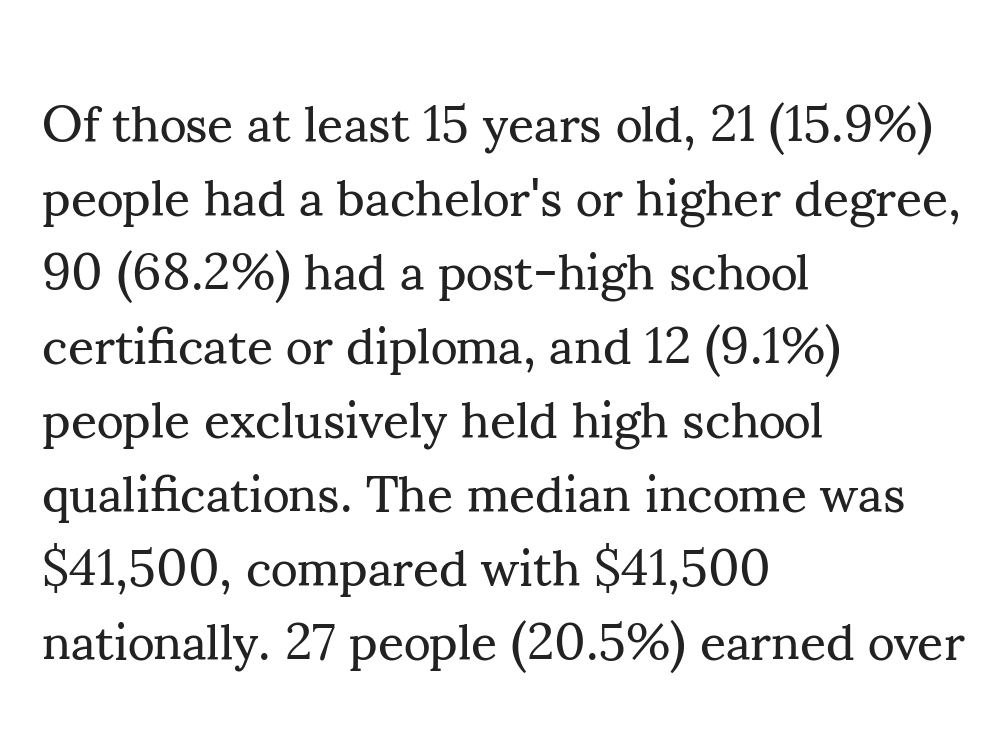
Q: Is the text bold? A: No.
Q: Is the text italic (slanted)? A: No, it is upright.
Q: Is the typeface a serif or a sans-serif typeface? A: Serif.
Q: Is the text underlined? A: No.
Q: How is the paragraph aligned? A: Left-aligned.
Q: Is the spacing between letters normal or unusually wide? A: Normal.
Q: Is the spacing between lines tight, normal or loose? A: Normal.
Q: Width (condensed, normal, or wide)? A: Normal.
Q: Stroke contrast? A: Medium.
Q: x-height? A: Small.
Q: Monospaced? A: No.
